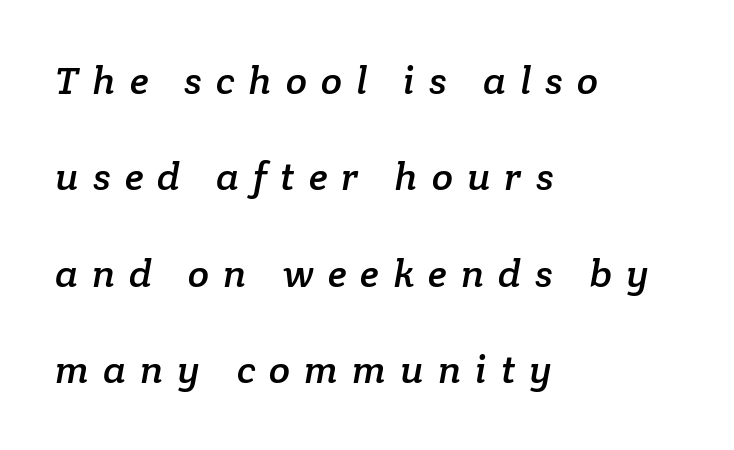
The image shows 39 px serif type; set left-aligned, loose line spacing (2.47x), unusually wide letter spacing (+0.36 em), not underlined; low stroke contrast and a medium x-height.
